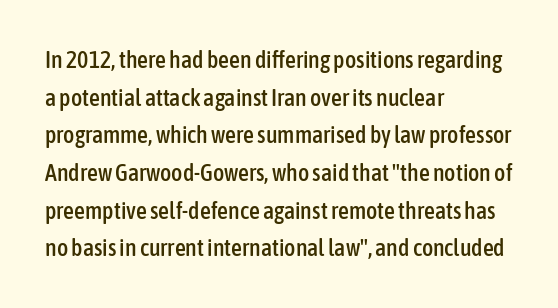
{"italic": "no", "underline": "no", "align": "left", "line_spacing": "normal", "line_spacing_ratio": 1.57, "letter_spacing": "normal", "letter_spacing_em": 0.0, "glyph_px": 24}
